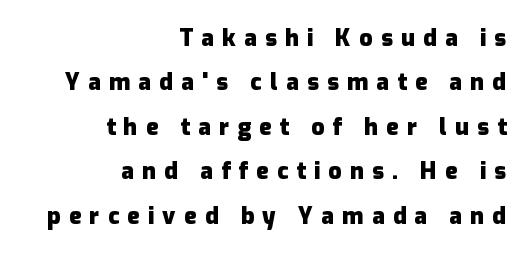
The image shows 23 px bold type, upright; set right-aligned, loose line spacing (1.93x), unusually wide letter spacing (+0.36 em), not underlined.
